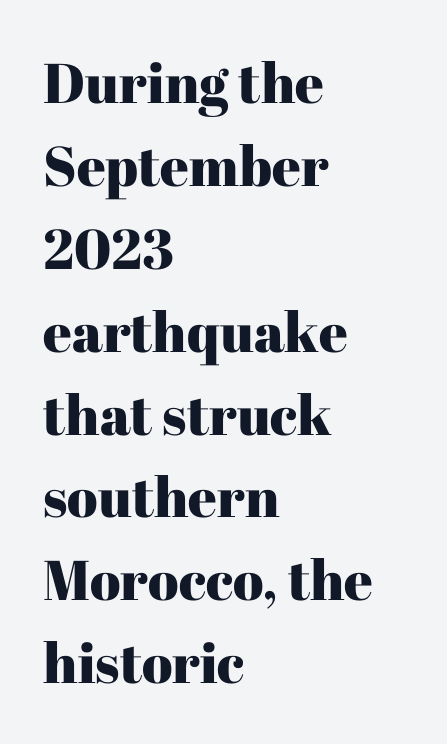
The image shows 56 px serif type, upright; set left-aligned, normal line spacing (1.48x), normal letter spacing, not underlined; high stroke contrast and a medium x-height.
